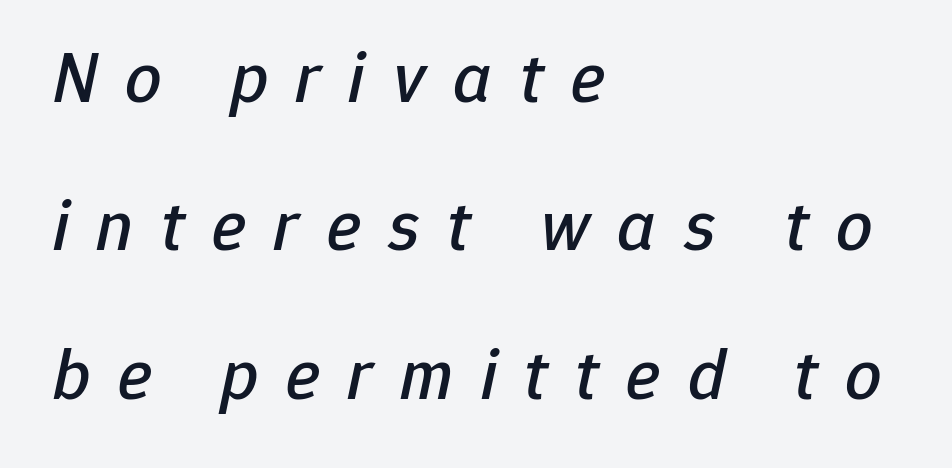
The letters advance in unequal steps, a hallmark of proportional type. Compared with a centered layout, this one pins lines to the left instead. The space directly below the letters is spotless. Posture: slanted.
